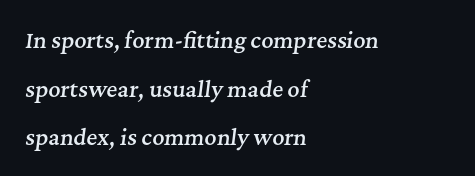
Q: Is the text bold? A: Semi-bold.
Q: Is the text italic (slanted)? A: Yes, it leans right by about 7 degrees.
Q: Is the text underlined? A: No.
Q: How is the paragraph aligned? A: Left-aligned.
Q: Is the spacing between letters normal or unusually wide? A: Normal.
Q: Is the spacing between lines tight, normal or loose? A: Loose.
